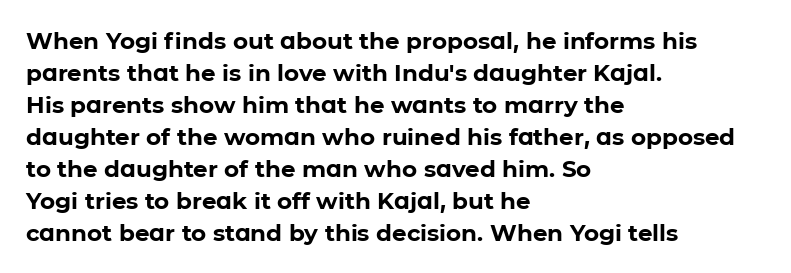
The image shows 23 px bold type, upright; set left-aligned, normal line spacing (1.39x), normal letter spacing, not underlined.
